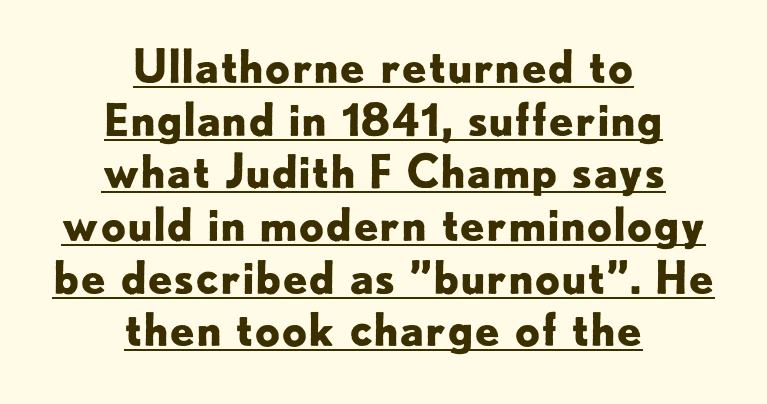
The image shows 45 px bold sans-serif type, upright; set centered, line spacing 1.17x, normal letter spacing, underlined; low stroke contrast and a small x-height.
